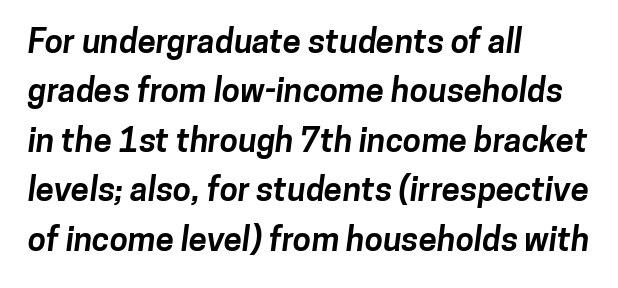
How would I describe the line gaps? Plain and ordinary. The horizontal fit of the characters is conventional and even. A sans-serif font was chosen for this passage. The glyphs have the mass of a bold cut. Left-aligned paragraph, ragged on the right. These lines are rendered in a variable-pitch font.
